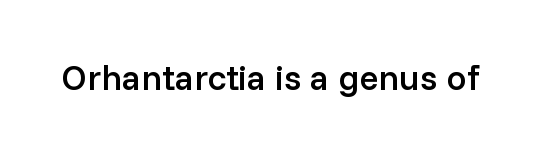
The image shows 36 px semibold sans-serif type, upright; set normal letter spacing, not underlined; low stroke contrast and a medium x-height.
